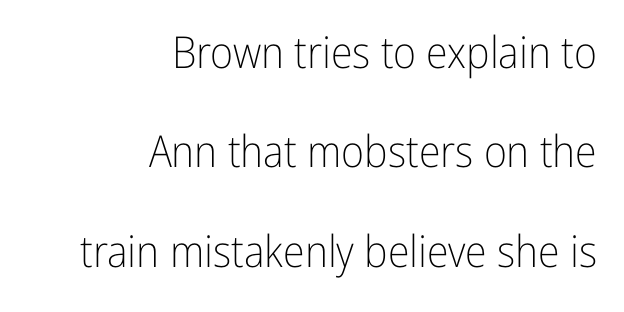
{"serif": "no", "italic": "no", "bold": "no", "weight": "light", "width": "condensed", "stroke_contrast": "low", "x_height": "medium", "monospaced": "no", "underline": "no", "align": "right", "line_spacing": "loose", "line_spacing_ratio": 2.26, "letter_spacing": "normal", "letter_spacing_em": 0.0, "glyph_px": 44}
